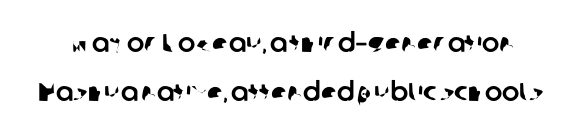
The image shows 26 px text type; set loose line spacing (1.9x), normal letter spacing, not underlined.
